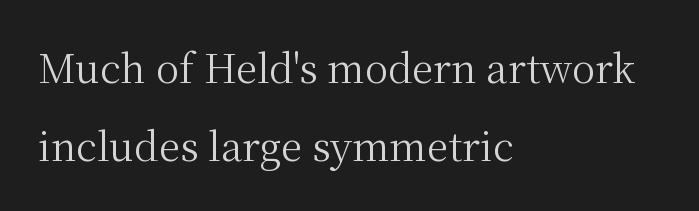
The image shows 39 px regular-weight serif type, upright; set left-aligned, loose line spacing (2.0x), normal letter spacing, not underlined; medium stroke contrast and a medium x-height.
